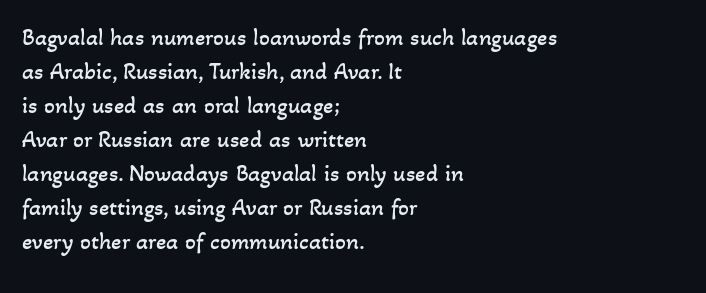
The image shows 24 px text type; set left-aligned, normal line spacing (1.42x), normal letter spacing, not underlined.
